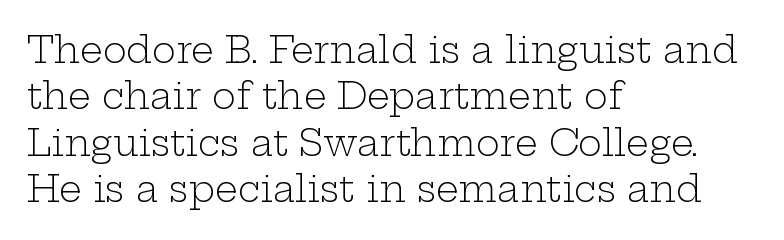
{"serif": "yes", "italic": "no", "bold": "no", "weight": "light", "width": "wide", "stroke_contrast": "low", "x_height": "medium", "monospaced": "no", "underline": "no", "align": "left", "line_spacing": "normal", "line_spacing_ratio": 1.29, "letter_spacing": "normal", "letter_spacing_em": 0.0, "glyph_px": 36}
